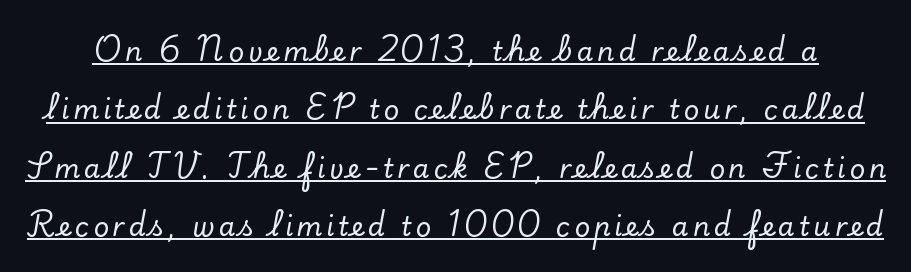
The image shows 27 px text type; set loose line spacing (2.16x), underlined.
